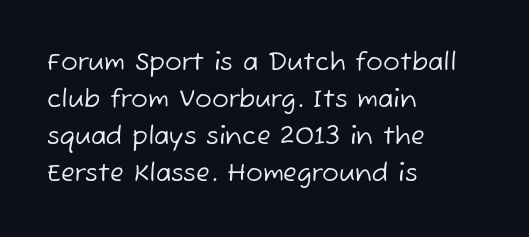
Layout note: lines flush left. You could call the tracking neutral — neither tight nor loose. Type without underlining. How would I describe the line gaps? Plain and ordinary. Bold? No — there's no thickening of the strokes.
